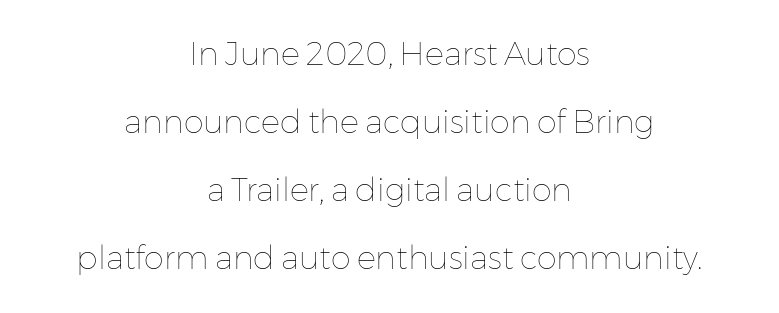
Q: Is the text bold? A: No.
Q: Is the text italic (slanted)? A: No, it is upright.
Q: Is the text underlined? A: No.
Q: How is the paragraph aligned? A: Centered.
Q: Is the spacing between letters normal or unusually wide? A: Normal.
Q: Is the spacing between lines tight, normal or loose? A: Loose.
Q: Width (condensed, normal, or wide)? A: Normal.
Q: Stroke contrast? A: Low.
Q: x-height? A: Medium.
Q: Monospaced? A: No.
